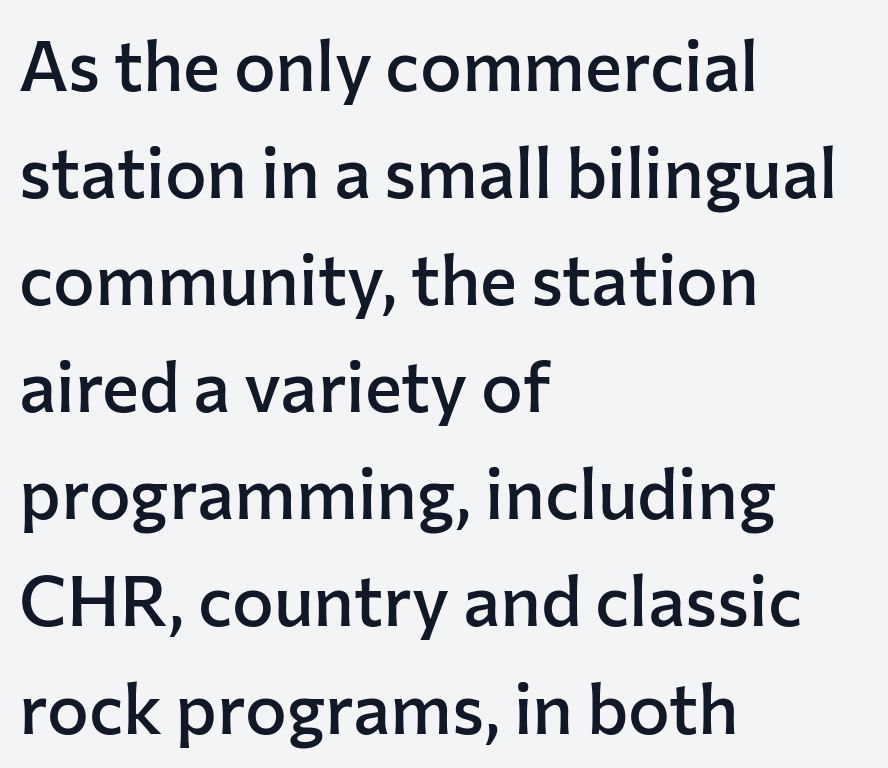
Only glyphs here, with clear space below each row. Tracking here is standard; glyphs follow each other at the usual distance. Typesetter's note: demi weight, one step under bold. If you measured baseline to baseline, you'd find a middling distance. Each letter's strokes conclude bluntly, with no projecting serifs. Each letter keeps its own natural width here, so spacing adapts to shape.
